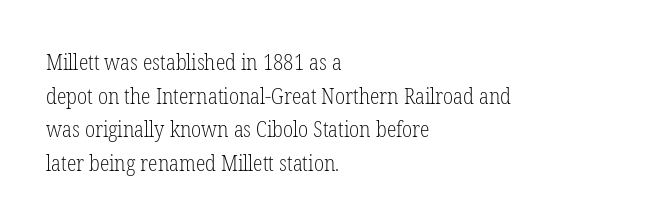
{"italic": "no", "bold": "no", "underline": "no", "align": "left", "line_spacing": "normal", "line_spacing_ratio": 1.53, "letter_spacing": "normal", "letter_spacing_em": 0.0, "glyph_px": 22}
